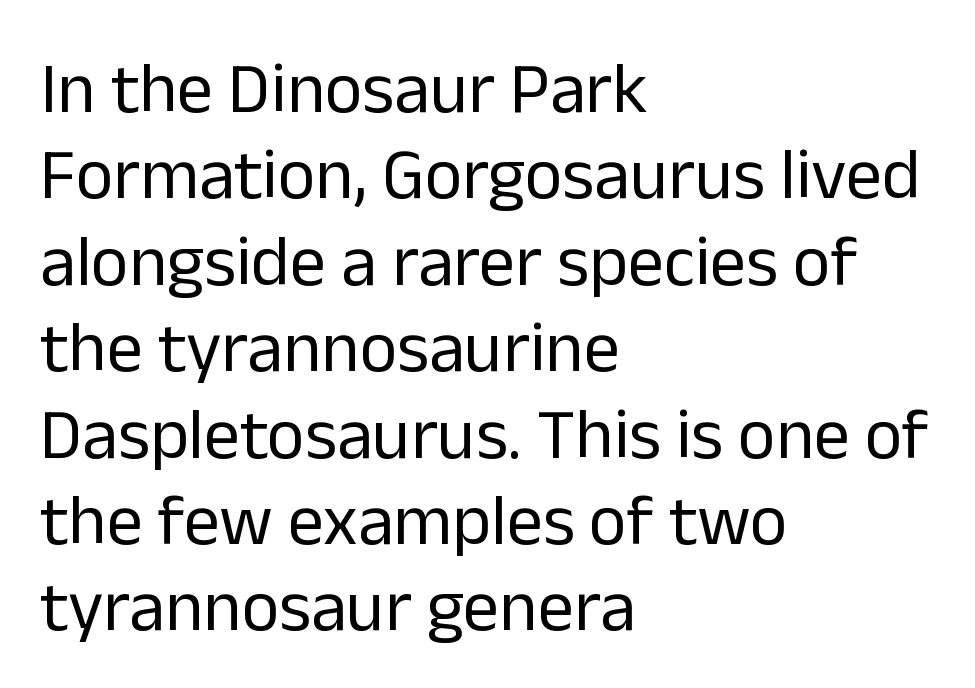
{"serif": "no", "italic": "no", "bold": "no", "weight": "regular", "width": "normal", "stroke_contrast": "low", "x_height": "medium", "monospaced": "no", "underline": "no", "align": "left", "line_spacing_ratio": 1.2, "letter_spacing": "normal", "letter_spacing_em": 0.0, "glyph_px": 72}
